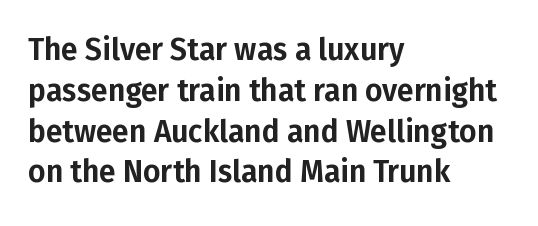
{"serif": "no", "italic": "no", "width": "normal", "stroke_contrast": "low", "x_height": "medium", "monospaced": "no", "underline": "no", "align": "left", "line_spacing": "normal", "line_spacing_ratio": 1.36, "letter_spacing": "normal", "letter_spacing_em": 0.0, "glyph_px": 30}
